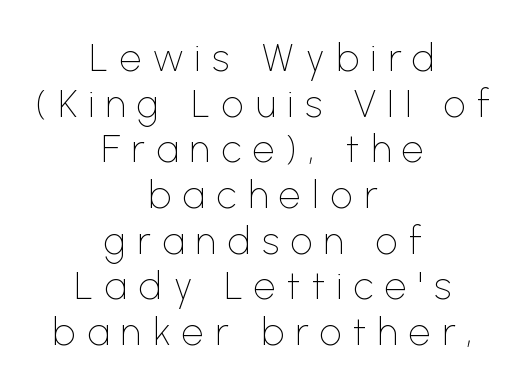
Nope, no serifs anywhere on these letters. Is this a fixed-width face? No — the glyphs have proportional, varying widths. No letter is thick-stroked: the sample isn't bold. Tracking value appears strongly positive — letters spread wide.
